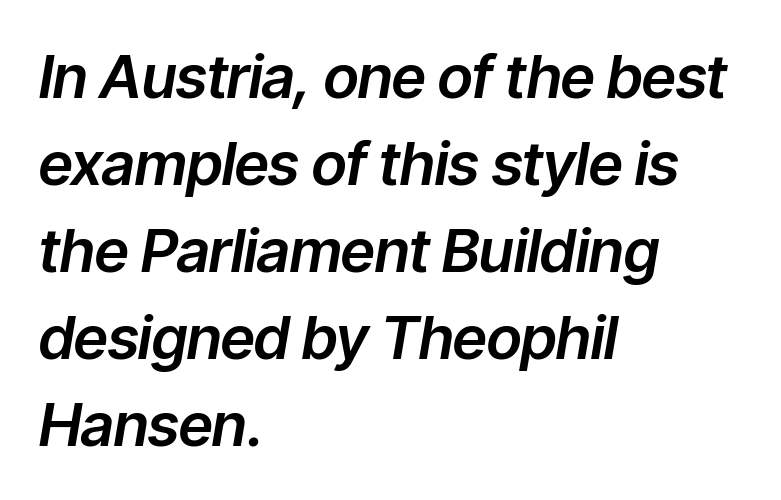
{"italic": "yes", "lean": "right", "slant_degrees": 9, "width": "normal", "stroke_contrast": "low", "x_height": "medium", "monospaced": "no", "underline": "no", "align": "left", "line_spacing": "normal", "line_spacing_ratio": 1.45, "letter_spacing": "normal", "letter_spacing_em": 0.0, "glyph_px": 60}
